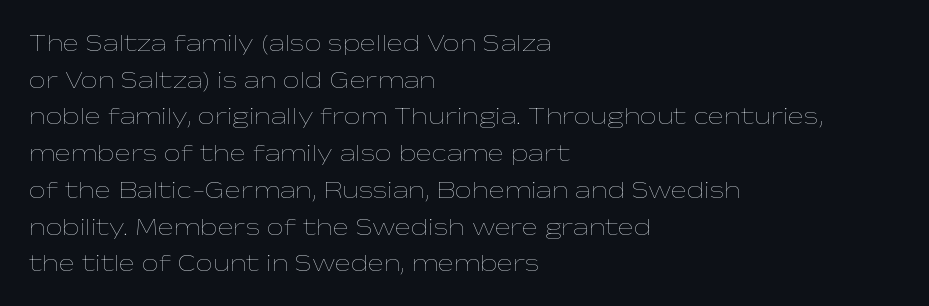
The image shows 24 px text type, upright; set left-aligned, normal line spacing (1.53x), normal letter spacing, not underlined.
